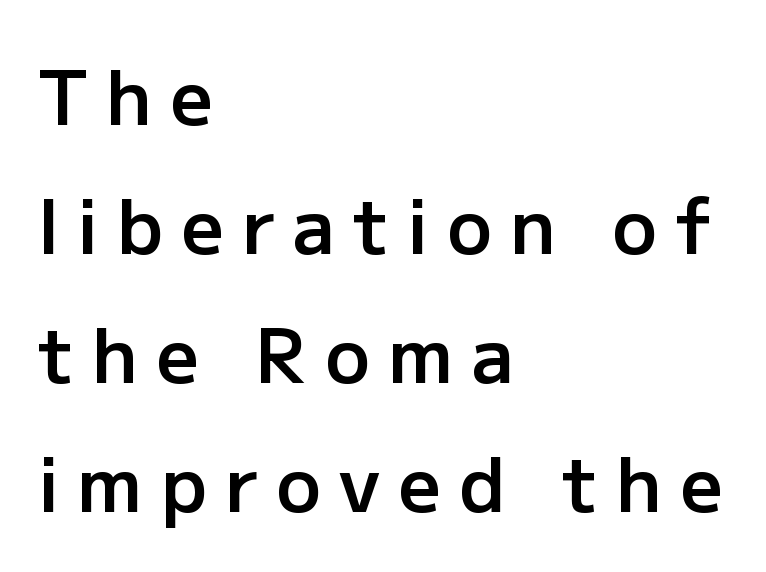
Q: Is the text bold? A: Semi-bold.
Q: Is the text italic (slanted)? A: No, it is upright.
Q: Is the typeface a serif or a sans-serif typeface? A: Sans-serif.
Q: Is the text underlined? A: No.
Q: How is the paragraph aligned? A: Left-aligned.
Q: Is the spacing between letters normal or unusually wide? A: Unusually wide.
Q: Width (condensed, normal, or wide)? A: Normal.
Q: Stroke contrast? A: Low.
Q: x-height? A: Medium.
Q: Monospaced? A: No.
